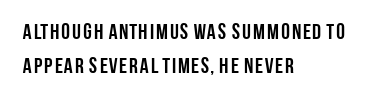
Underline: absent. Default kerning and tracking; the words read as compact shapes. Successive baselines arrive at the customary interval. You can tell it's not italic because the verticals are truly vertical. One-word summary of the alignment: left. These lines carry a lot of weight — the face is fully bold.
